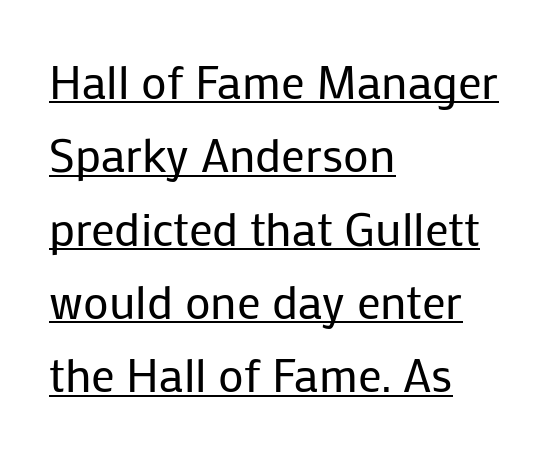
Q: Is the text bold? A: No.
Q: Is the text italic (slanted)? A: No, it is upright.
Q: Is the typeface a serif or a sans-serif typeface? A: Sans-serif.
Q: Is the text underlined? A: Yes.
Q: How is the paragraph aligned? A: Left-aligned.
Q: Is the spacing between letters normal or unusually wide? A: Normal.
Q: Is the spacing between lines tight, normal or loose? A: Normal.
Q: Width (condensed, normal, or wide)? A: Normal.
Q: Stroke contrast? A: Low.
Q: x-height? A: Medium.
Q: Monospaced? A: No.
